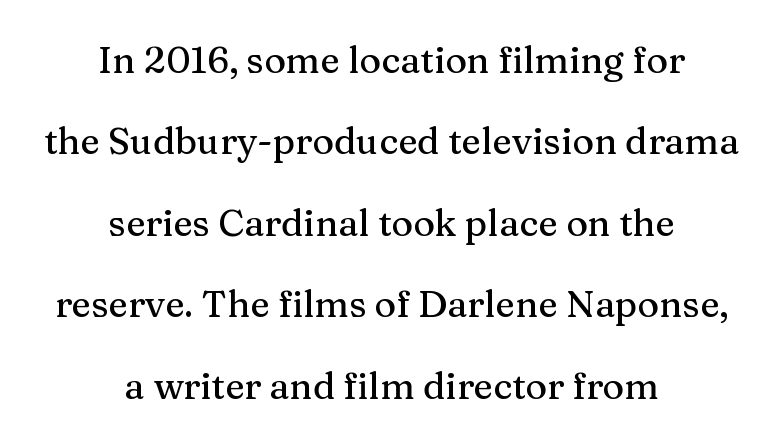
The image shows 37 px serif type, upright; set centered, loose line spacing (2.2x), normal letter spacing, not underlined; medium stroke contrast and a medium x-height.
